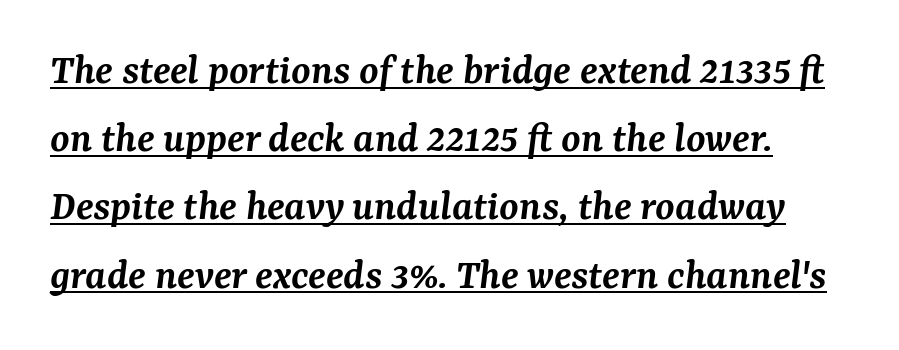
Semibold letterforms, between regular and bold. The glyphs are accompanied by a horizontal stroke just below them. Compared with ordinary roman type, these characters are visibly tilted. Character widths vary here, with narrow letters taking less room than wide ones.
